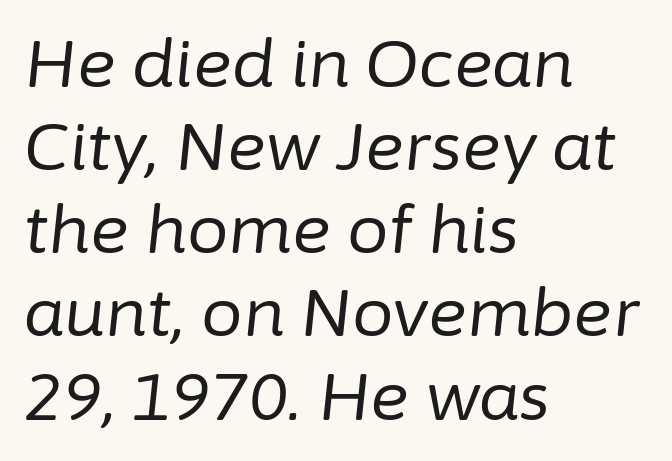
The image shows 66 px regular-weight type, italic (leaning right); set left-aligned, normal line spacing (1.26x), normal letter spacing, not underlined; low stroke contrast and a medium x-height.
